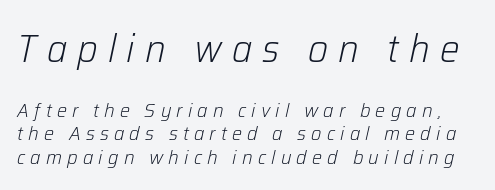
Q: Is the text bold? A: No.
Q: Is the text italic (slanted)? A: Yes, it leans right by about 12 degrees.
Q: Is the text underlined? A: No.
Q: Is the spacing between letters normal or unusually wide? A: Unusually wide.
Q: Which block of text is set in a larger size, the first (top) or the second (bottom)? A: The first (top) one.
Q: Width (condensed, normal, or wide)? A: Normal.
Q: Stroke contrast? A: Low.
Q: x-height? A: Medium.
Q: Monospaced? A: No.
